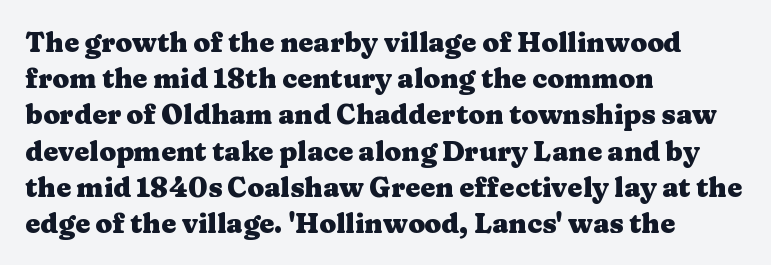
The image shows 27 px bold type, upright; set left-aligned, normal line spacing (1.34x), normal letter spacing, not underlined.
